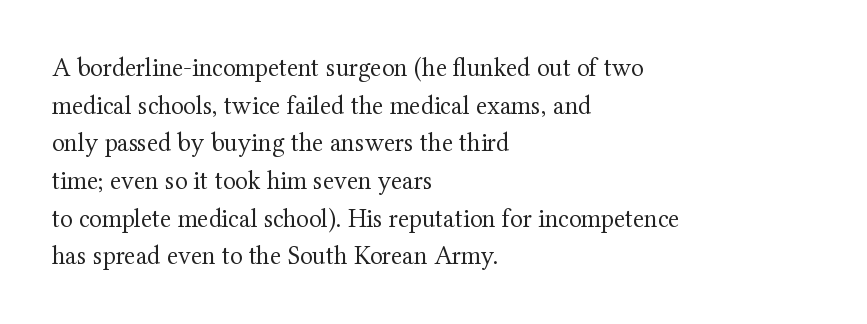
The image shows 26 px text type, upright; set left-aligned, normal line spacing (1.45x), normal letter spacing, not underlined.
